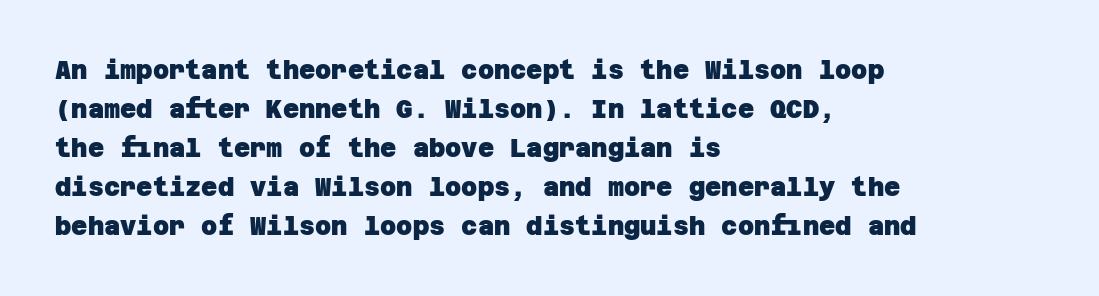
The image shows 25 px bold type; set left-aligned, normal line spacing (1.56x), normal letter spacing, not underlined.
